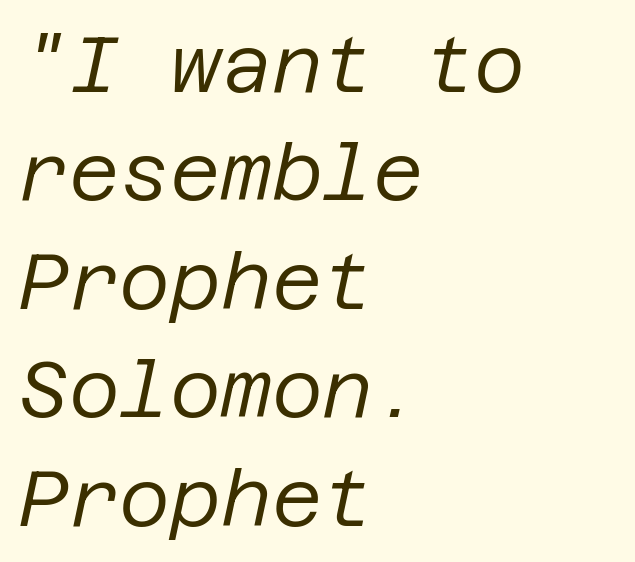
The image shows 78 px regular-weight type, italic (leaning right); set left-aligned, normal line spacing (1.39x), normal letter spacing, not underlined; low stroke contrast and a large x-height.
